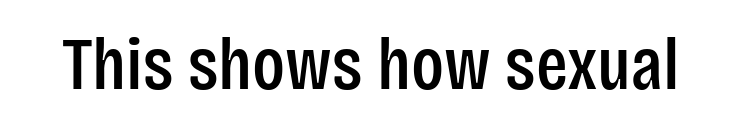
The image shows 74 px condensed sans-serif type, upright; set normal letter spacing, not underlined; low stroke contrast and a large x-height.
